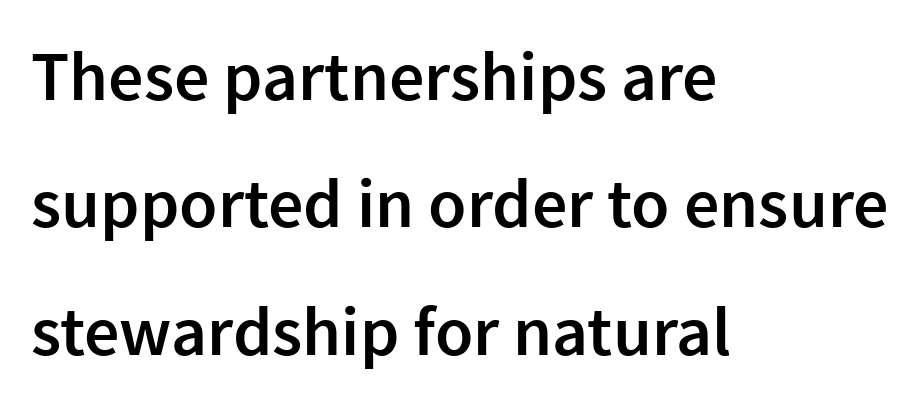
Q: Is the text bold? A: Semi-bold.
Q: Is the text italic (slanted)? A: No, it is upright.
Q: Is the typeface a serif or a sans-serif typeface? A: Sans-serif.
Q: Is the text underlined? A: No.
Q: How is the paragraph aligned? A: Left-aligned.
Q: Is the spacing between letters normal or unusually wide? A: Normal.
Q: Width (condensed, normal, or wide)? A: Normal.
Q: Stroke contrast? A: Low.
Q: x-height? A: Medium.
Q: Monospaced? A: No.
